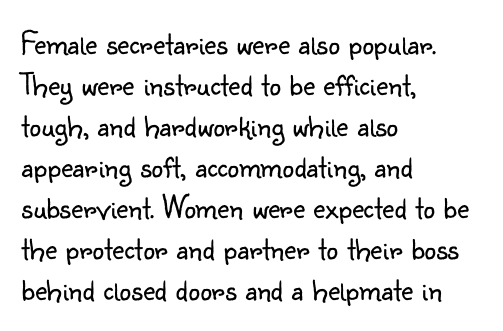
Words float on clear page, feet unadorned. Nope, not italic — everything's standing straight. No extra tracking has been applied to these lines. Weight: in the light-to-regular range.
